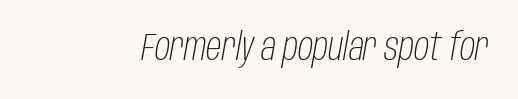
{"italic": "yes", "lean": "right", "slant_degrees": 10, "bold": "no", "weight": "light", "width": "condensed", "stroke_contrast": "low", "x_height": "large", "monospaced": "no", "underline": "no", "letter_spacing": "normal", "letter_spacing_em": 0.0, "glyph_px": 38}
